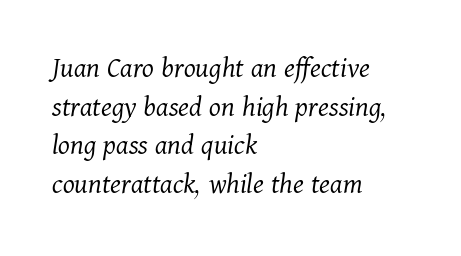
Q: Is the text bold? A: No.
Q: Is the text italic (slanted)? A: Yes, it leans right by about 11 degrees.
Q: Is the typeface a serif or a sans-serif typeface? A: Serif.
Q: Is the text underlined? A: No.
Q: How is the paragraph aligned? A: Left-aligned.
Q: Is the spacing between letters normal or unusually wide? A: Normal.
Q: Is the spacing between lines tight, normal or loose? A: Normal.
Q: Width (condensed, normal, or wide)? A: Normal.
Q: Stroke contrast? A: Medium.
Q: x-height? A: Medium.
Q: Monospaced? A: No.
